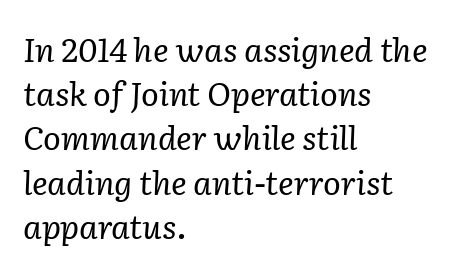
{"serif": "yes", "italic": "yes", "lean": "right", "slant_degrees": 2, "bold": "no", "weight": "regular", "width": "normal", "stroke_contrast": "low", "x_height": "medium", "monospaced": "no", "underline": "no", "align": "left", "line_spacing": "normal", "line_spacing_ratio": 1.34, "letter_spacing": "normal", "letter_spacing_em": 0.0, "glyph_px": 33}
